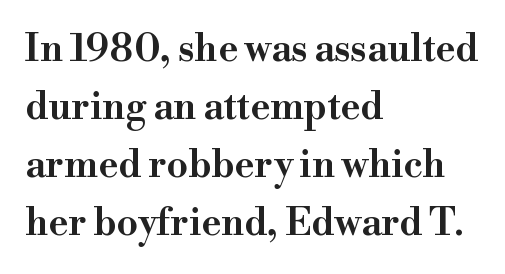
{"serif": "yes", "italic": "no", "width": "wide", "stroke_contrast": "high", "x_height": "small", "monospaced": "no", "underline": "no", "align": "left", "line_spacing": "normal", "line_spacing_ratio": 1.53, "letter_spacing": "normal", "letter_spacing_em": 0.0, "glyph_px": 38}
